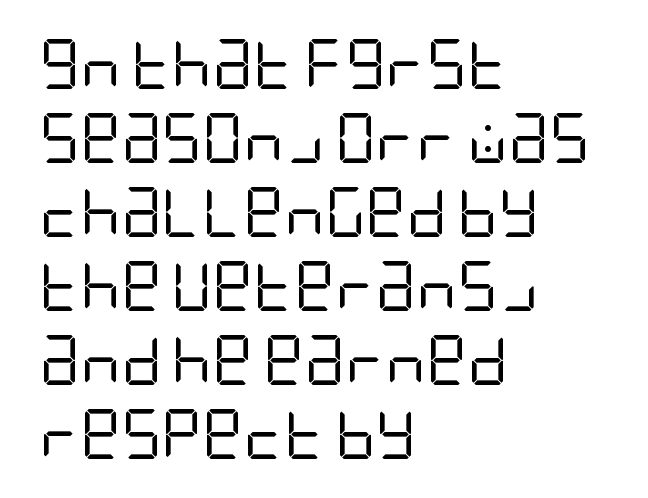
The image shows 50 px regular-weight, condensed sans-serif type, upright; set left-aligned, normal line spacing (1.48x), normal letter spacing, not underlined; low stroke contrast and a large x-height.
